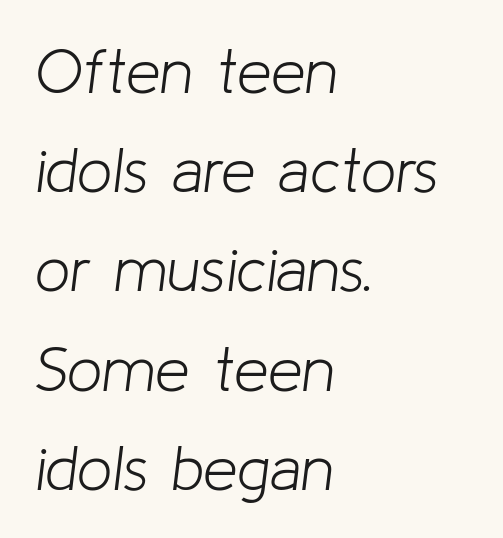
Q: Is the text bold? A: No.
Q: Is the text italic (slanted)? A: Yes, it leans right by about 8 degrees.
Q: Is the text underlined? A: No.
Q: How is the paragraph aligned? A: Left-aligned.
Q: Is the spacing between letters normal or unusually wide? A: Normal.
Q: Is the spacing between lines tight, normal or loose? A: Normal.
Q: Width (condensed, normal, or wide)? A: Normal.
Q: Stroke contrast? A: Low.
Q: x-height? A: Medium.
Q: Monospaced? A: No.
